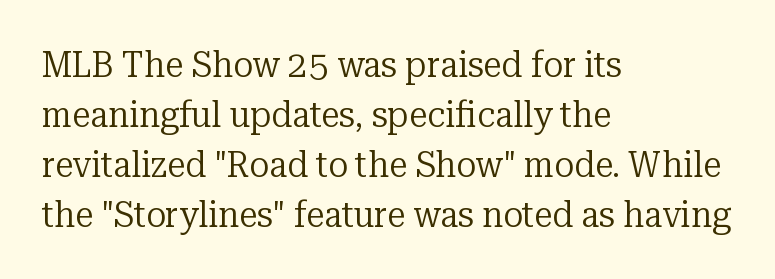
{"serif": "yes", "italic": "no", "bold": "no", "weight": "regular", "width": "normal", "stroke_contrast": "low", "x_height": "medium", "monospaced": "no", "underline": "no", "align": "left", "line_spacing": "normal", "line_spacing_ratio": 1.35, "letter_spacing": "normal", "letter_spacing_em": 0.0, "glyph_px": 37}
